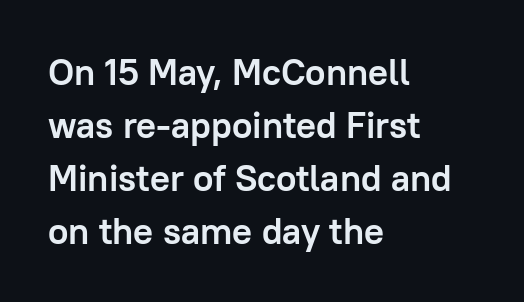
Reading down the column, the eye jumps a familiar distance to each next line. Quick note: underline off. Inter-character spacing is left at the font's built-in metrics. A typesetter would label this face a sans. Note the varied advance widths — an 'i' is clearly narrower than an 'm'.
